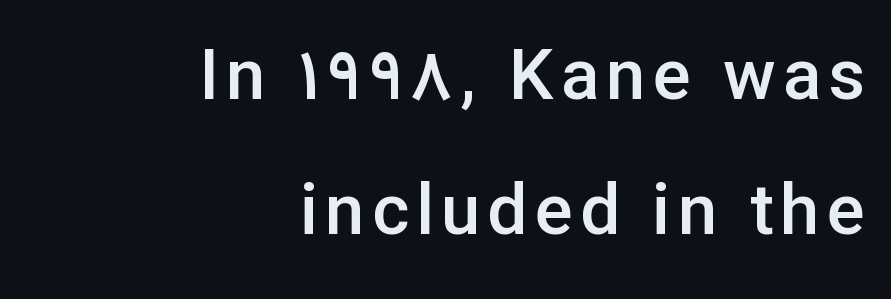
{"serif": "no", "italic": "no", "bold": "semi", "weight": "semibold", "width": "normal", "stroke_contrast": "low", "x_height": "medium", "monospaced": "no", "underline": "no", "align": "right", "line_spacing": "loose", "line_spacing_ratio": 1.9, "glyph_px": 71}
